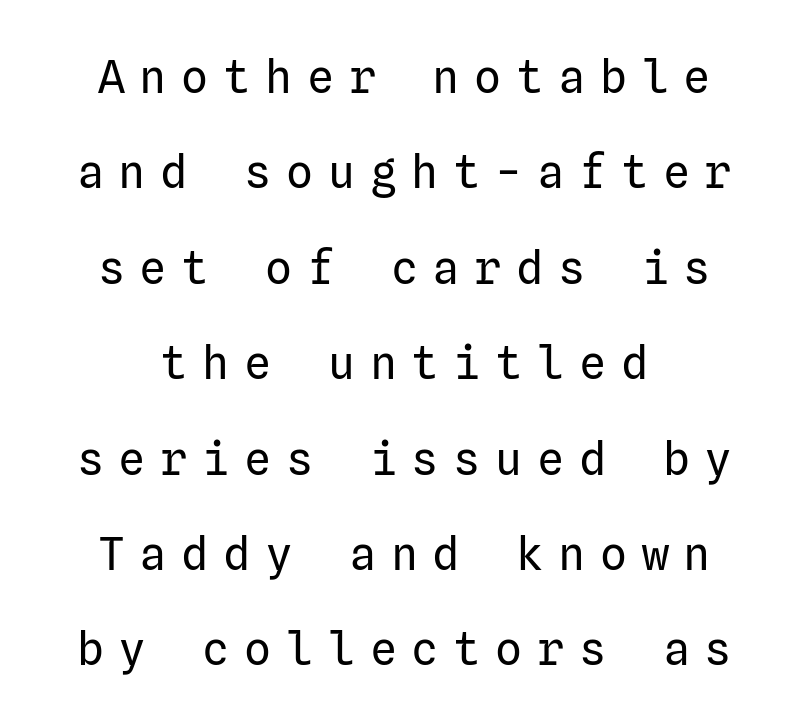
Q: Is the text bold? A: No.
Q: Is the text italic (slanted)? A: No, it is upright.
Q: Is the typeface a serif or a sans-serif typeface? A: Sans-serif.
Q: Is the text underlined? A: No.
Q: Is the spacing between letters normal or unusually wide? A: Unusually wide.
Q: Is the spacing between lines tight, normal or loose? A: Loose.
Q: Width (condensed, normal, or wide)? A: Normal.
Q: Stroke contrast? A: Low.
Q: x-height? A: Medium.
